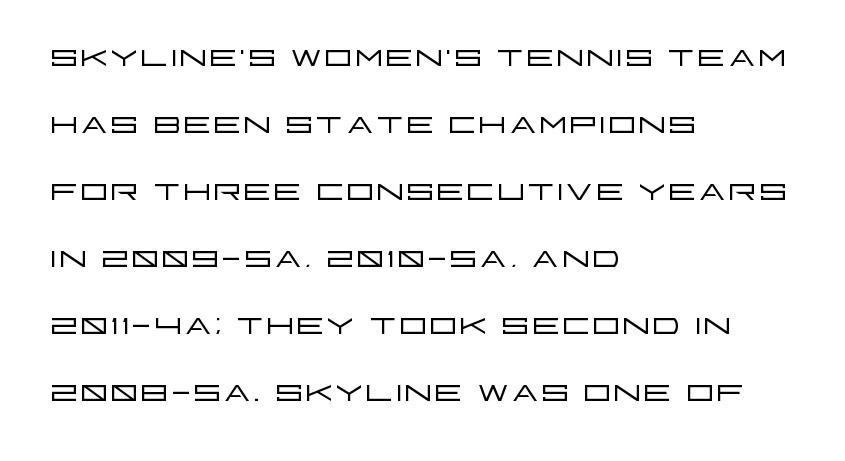
Serif or sans? Sans — the stroke terminals are bare. Looks like regular typesetting: each glyph gets only the width it needs. Check under the words: just untouched page. Successive baselines arrive at the customary interval. The strokes are not fattened; the text isn't bold. Nobody touched the tracking dial on this one.
